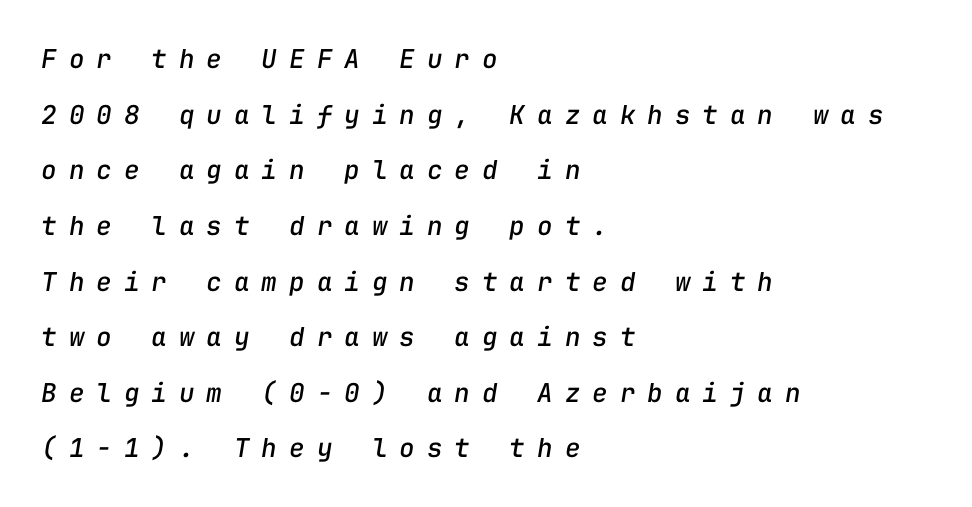
The image shows 26 px text type, italic (leaning right); set left-aligned, loose line spacing (2.14x), unusually wide letter spacing (+0.46 em), not underlined.
